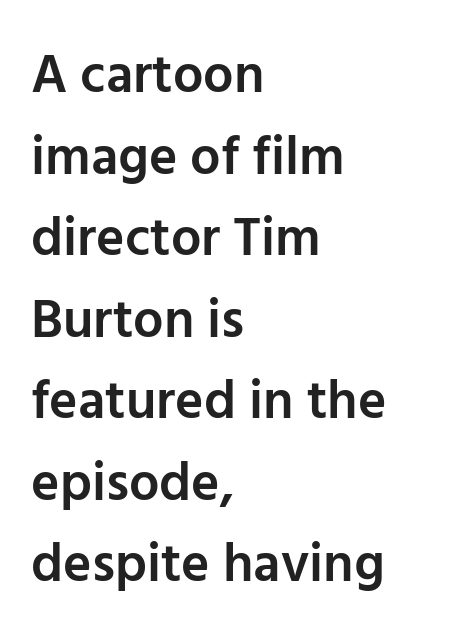
{"serif": "no", "italic": "no", "bold": "semi", "weight": "semibold", "width": "normal", "stroke_contrast": "low", "x_height": "medium", "monospaced": "no", "underline": "no", "align": "left", "line_spacing": "normal", "line_spacing_ratio": 1.51, "letter_spacing": "normal", "letter_spacing_em": 0.0, "glyph_px": 54}
